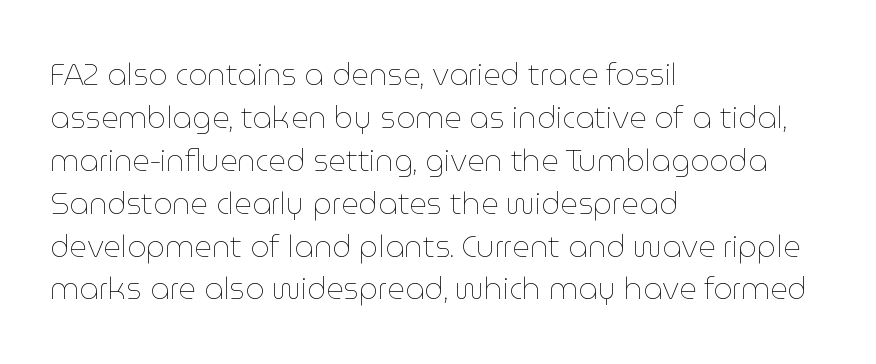
Teacher's note: observe the even left margin — that is flush-left alignment. The face used here is proportionally spaced, like ordinary book or web type. No word sits above an underline. A normal amount of white space separates one row of letters from the next. Compared with typical body copy, the letter spacing here is the same.
